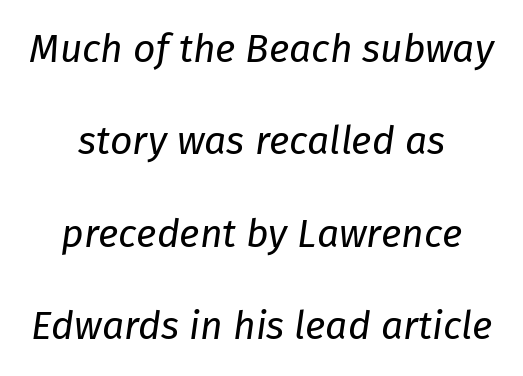
{"italic": "yes", "lean": "right", "slant_degrees": 8, "bold": "no", "weight": "regular", "width": "normal", "stroke_contrast": "low", "x_height": "medium", "monospaced": "no", "underline": "no", "align": "center", "line_spacing": "loose", "line_spacing_ratio": 2.37, "letter_spacing": "normal", "letter_spacing_em": 0.0, "glyph_px": 39}
